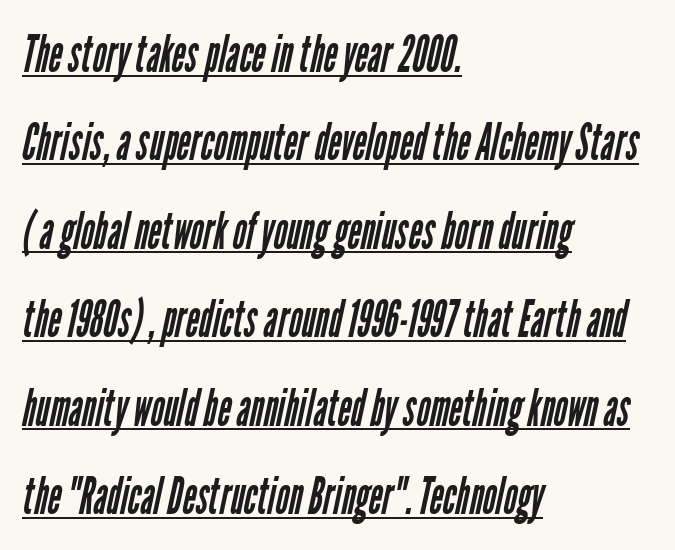
{"serif": "no", "bold": "no", "weight": "regular", "width": "condensed", "stroke_contrast": "low", "x_height": "medium", "monospaced": "no", "underline": "yes", "align": "left", "line_spacing": "normal", "line_spacing_ratio": 1.7, "letter_spacing": "normal", "letter_spacing_em": 0.0, "glyph_px": 52}
